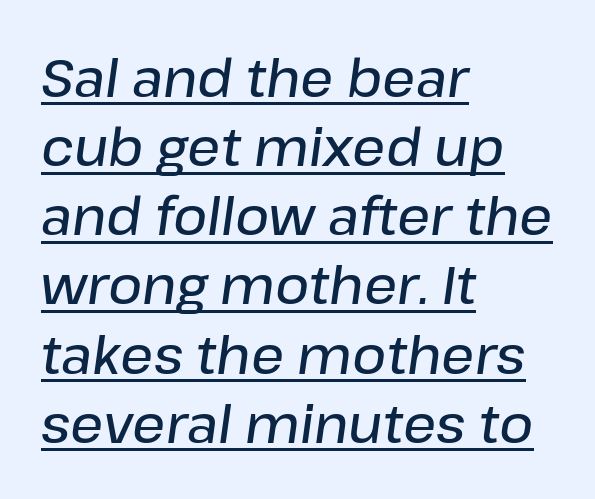
The text block is weighted toward the left margin, trailing off unevenly rightward. In terms of letterspacing, this is plain default setting. The sample has been set in demibold, a notch under bold. Do the characters align in a grid? No, the font is proportional.
